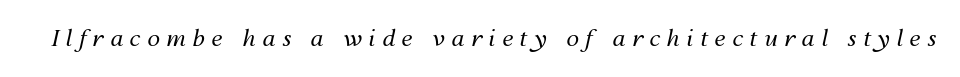
Compared with typical body copy, the letter spacing here is much looser. Would a proofreader flag this as italicized? Yes. The passage shown is not underscored anywhere. Each stroke keeps to a modest, everyday thickness or less.
